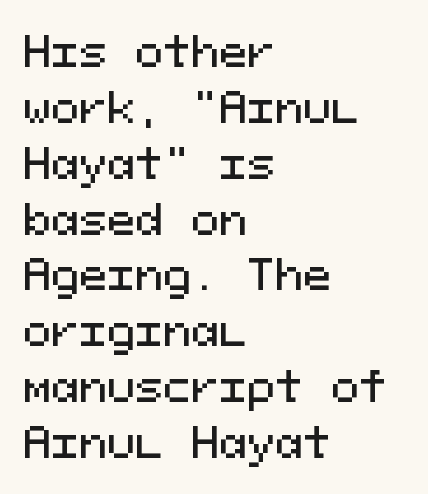
The image shows 42 px sans-serif type, upright, monospaced; set left-aligned, normal line spacing (1.33x), normal letter spacing, not underlined; medium stroke contrast and a medium x-height.
